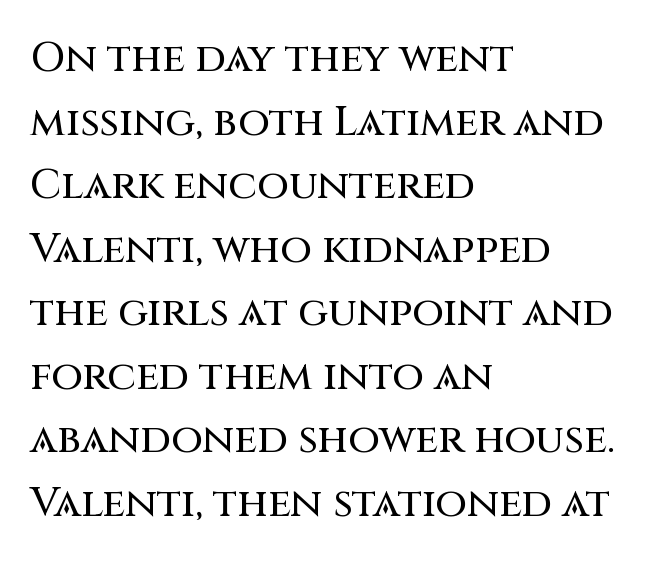
{"serif": "no", "italic": "no", "width": "normal", "stroke_contrast": "medium", "x_height": "large", "monospaced": "no", "underline": "no", "align": "left", "line_spacing": "normal", "line_spacing_ratio": 1.55, "letter_spacing": "normal", "letter_spacing_em": 0.0, "glyph_px": 41}
